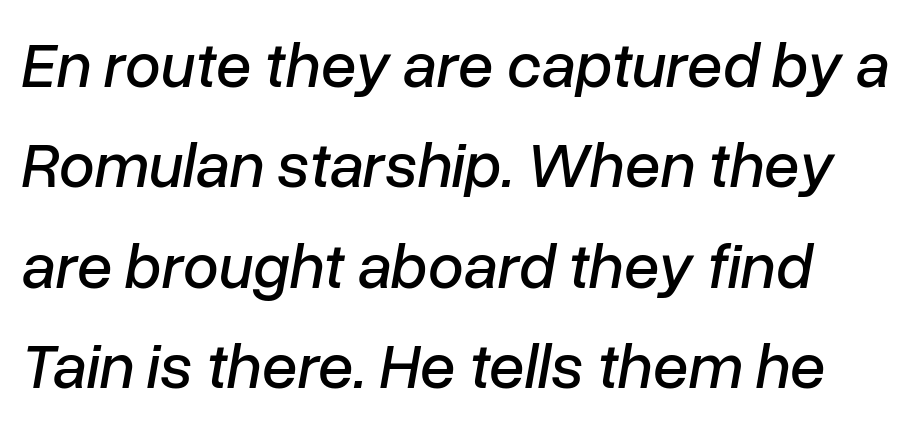
Q: Is the text italic (slanted)? A: Yes, it leans right by about 10 degrees.
Q: Is the text underlined? A: No.
Q: How is the paragraph aligned? A: Left-aligned.
Q: Is the spacing between letters normal or unusually wide? A: Normal.
Q: Is the spacing between lines tight, normal or loose? A: Normal.
Q: Width (condensed, normal, or wide)? A: Normal.
Q: Stroke contrast? A: Low.
Q: x-height? A: Medium.
Q: Monospaced? A: No.
